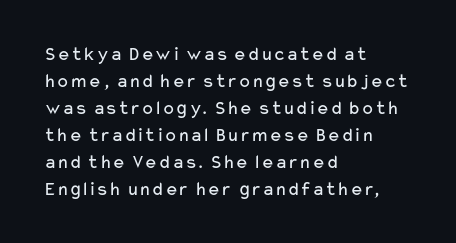
{"italic": "no", "bold": "no", "underline": "no", "align": "left", "line_spacing": "normal", "line_spacing_ratio": 1.35, "letter_spacing": "normal", "letter_spacing_em": 0.0, "glyph_px": 20}
